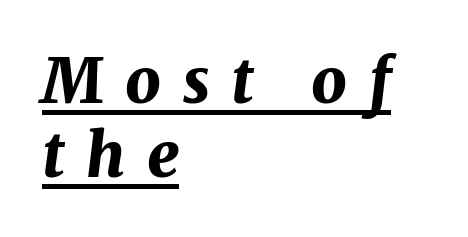
The image shows 62 px bold type, italic (leaning right); set left-aligned, line spacing 1.2x, unusually wide letter spacing (+0.35 em), underlined; medium stroke contrast and a medium x-height.
